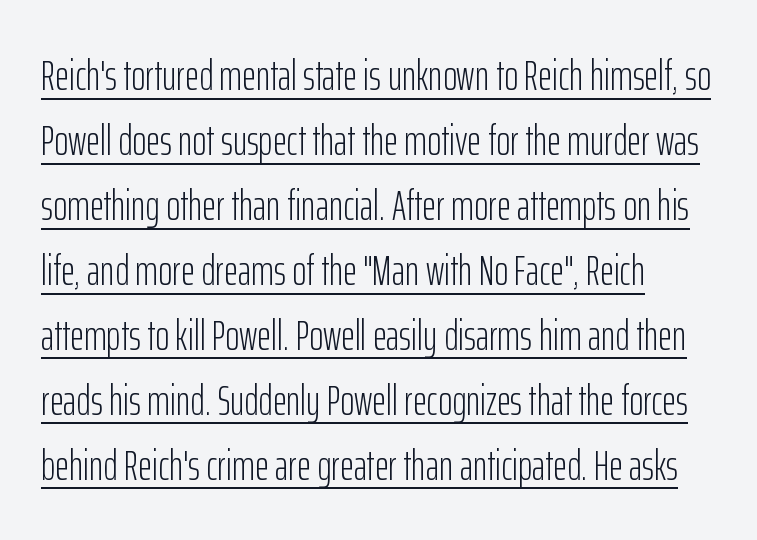
Q: Is the text bold? A: No.
Q: Is the text italic (slanted)? A: No, it is upright.
Q: Is the typeface a serif or a sans-serif typeface? A: Sans-serif.
Q: Is the text underlined? A: Yes.
Q: How is the paragraph aligned? A: Left-aligned.
Q: Is the spacing between letters normal or unusually wide? A: Normal.
Q: Is the spacing between lines tight, normal or loose? A: Normal.
Q: Width (condensed, normal, or wide)? A: Condensed.
Q: Stroke contrast? A: Low.
Q: x-height? A: Medium.
Q: Monospaced? A: No.
